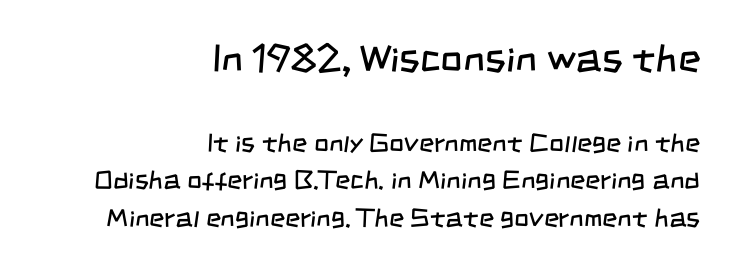
Horizontal alignment here is rightward, an uncommon choice for prose. Is this a heavy cut? Hardly; it is regular or lighter. Nobody touched the tracking dial on this one. These lines are composed in type without serifs. In this sample the first text group is rendered at the bigger scale. What's the leading like? Ordinary, nothing unusual.
